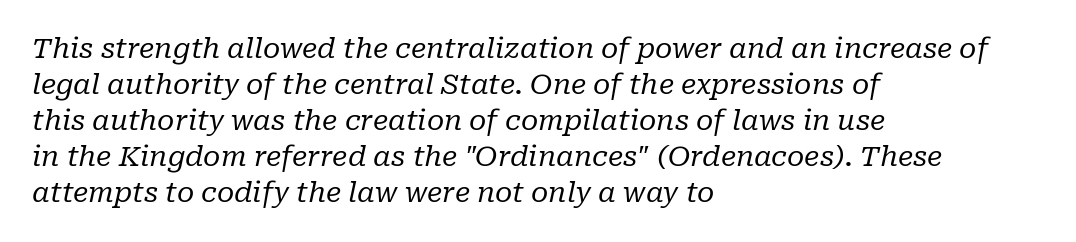
Q: Is the text bold? A: No.
Q: Is the text italic (slanted)? A: Yes, it leans right by about 10 degrees.
Q: Is the typeface a serif or a sans-serif typeface? A: Serif.
Q: Is the text underlined? A: No.
Q: How is the paragraph aligned? A: Left-aligned.
Q: Is the spacing between letters normal or unusually wide? A: Normal.
Q: Is the spacing between lines tight, normal or loose? A: Normal.
Q: Width (condensed, normal, or wide)? A: Normal.
Q: Stroke contrast? A: Low.
Q: x-height? A: Medium.
Q: Monospaced? A: No.
